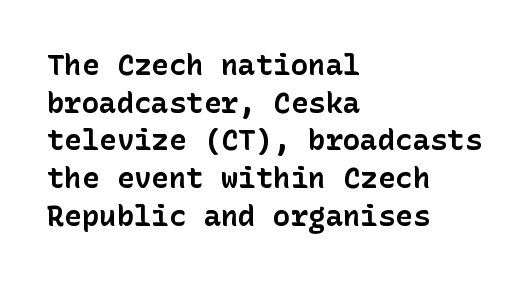
These lines were composed using upright roman letters. This rendering uses left alignment, leaving the right contour irregular. Successive baselines arrive at the customary interval. Font category for this specimen: sans-serif. Students, this is bold: see how much ink each stroke carries.
